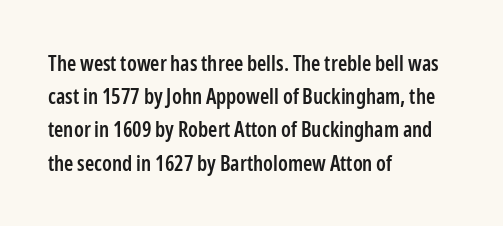
Q: Is the text bold? A: Semi-bold.
Q: Is the text italic (slanted)? A: No, it is upright.
Q: Is the text underlined? A: No.
Q: How is the paragraph aligned? A: Left-aligned.
Q: Is the spacing between letters normal or unusually wide? A: Normal.
Q: Is the spacing between lines tight, normal or loose? A: Normal.
